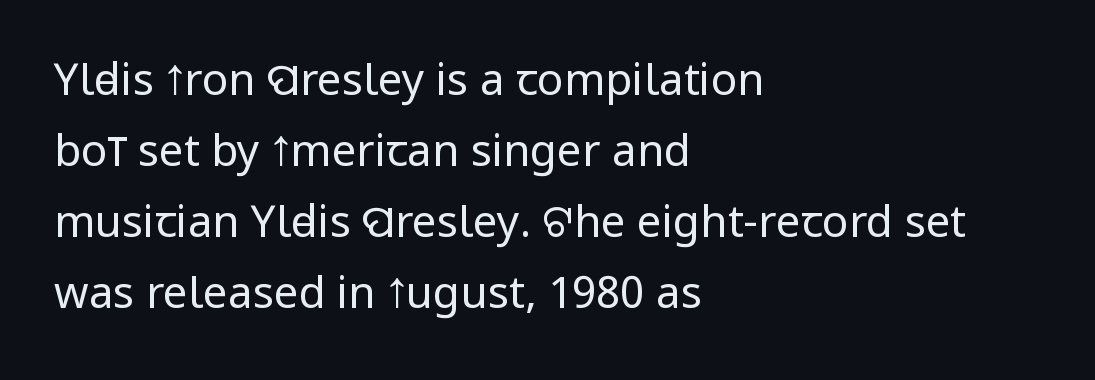
{"serif": "no", "italic": "no", "bold": "no", "weight": "regular", "width": "condensed", "stroke_contrast": "low", "x_height": "large", "monospaced": "no", "underline": "no", "align": "left", "line_spacing": "normal", "line_spacing_ratio": 1.61, "letter_spacing": "normal", "letter_spacing_em": 0.0, "glyph_px": 44}
